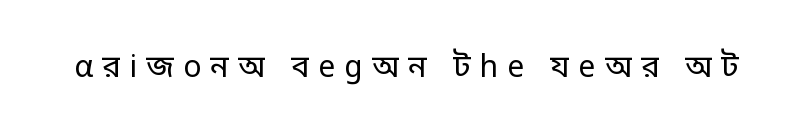
The image shows 30 px regular-weight sans-serif type, upright; set unusually wide letter spacing (+0.31 em), not underlined; low stroke contrast and a large x-height.
